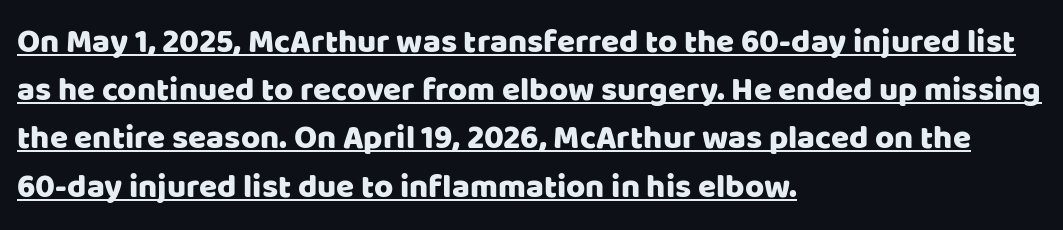
The image shows 33 px sans-serif type, upright; set left-aligned, normal line spacing (1.46x), normal letter spacing, underlined; low stroke contrast and a large x-height.
